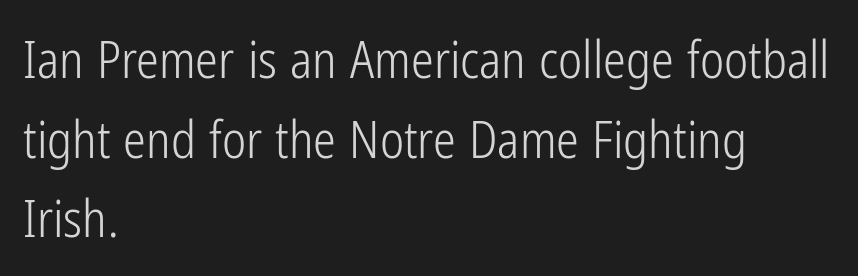
Q: Is the text bold? A: No.
Q: Is the text italic (slanted)? A: No, it is upright.
Q: Is the typeface a serif or a sans-serif typeface? A: Sans-serif.
Q: Is the text underlined? A: No.
Q: How is the paragraph aligned? A: Left-aligned.
Q: Is the spacing between letters normal or unusually wide? A: Normal.
Q: Is the spacing between lines tight, normal or loose? A: Normal.
Q: Width (condensed, normal, or wide)? A: Condensed.
Q: Stroke contrast? A: Low.
Q: x-height? A: Medium.
Q: Monospaced? A: No.
